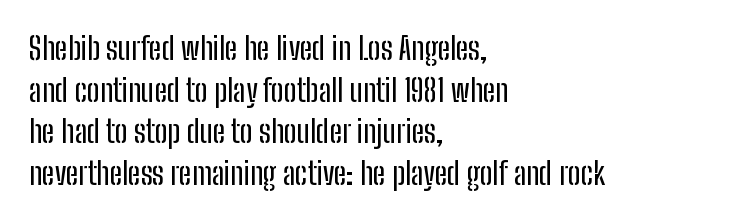
Q: Is the text italic (slanted)? A: No, it is upright.
Q: Is the typeface a serif or a sans-serif typeface? A: Sans-serif.
Q: Is the text underlined? A: No.
Q: How is the paragraph aligned? A: Left-aligned.
Q: Is the spacing between letters normal or unusually wide? A: Normal.
Q: Is the spacing between lines tight, normal or loose? A: Normal.
Q: Width (condensed, normal, or wide)? A: Condensed.
Q: Stroke contrast? A: Low.
Q: x-height? A: Medium.
Q: Monospaced? A: No.
